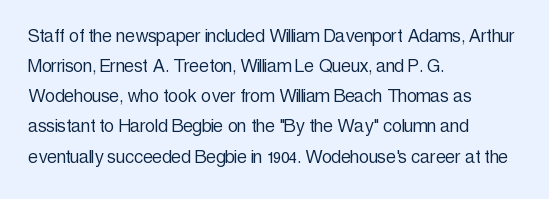
{"italic": "no", "bold": "no", "underline": "no", "align": "left", "line_spacing": "normal", "line_spacing_ratio": 1.37, "letter_spacing": "normal", "letter_spacing_em": 0.0, "glyph_px": 22}
